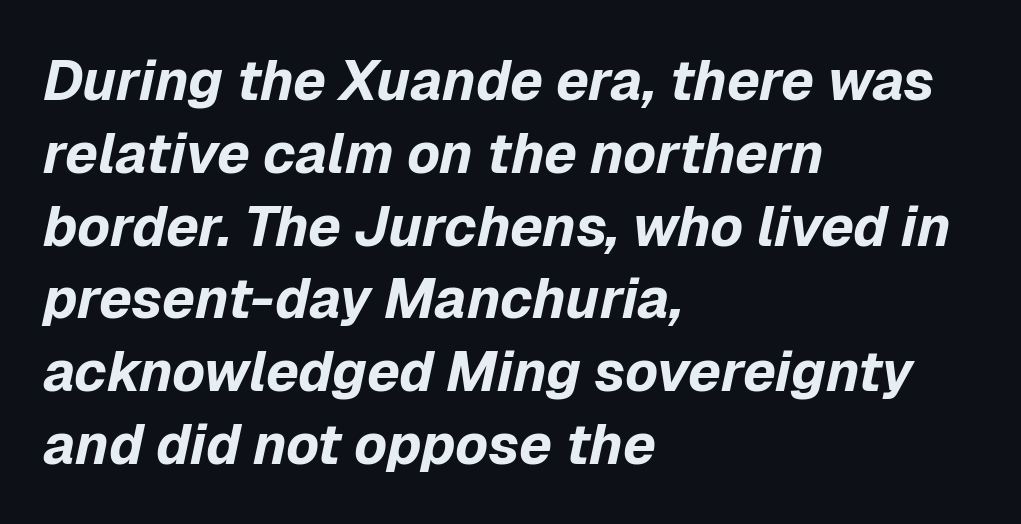
Q: Is the text bold? A: Yes.
Q: Is the text italic (slanted)? A: Yes, it leans right by about 12 degrees.
Q: Is the text underlined? A: No.
Q: How is the paragraph aligned? A: Left-aligned.
Q: Is the spacing between letters normal or unusually wide? A: Normal.
Q: Is the spacing between lines tight, normal or loose? A: Normal.
Q: Width (condensed, normal, or wide)? A: Normal.
Q: Stroke contrast? A: Low.
Q: x-height? A: Medium.
Q: Monospaced? A: No.
